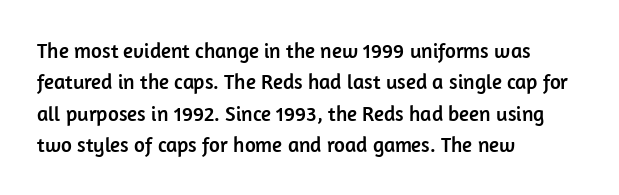
{"italic": "no", "underline": "no", "align": "left", "line_spacing": "normal", "line_spacing_ratio": 1.5, "letter_spacing": "normal", "letter_spacing_em": 0.0, "glyph_px": 21}
